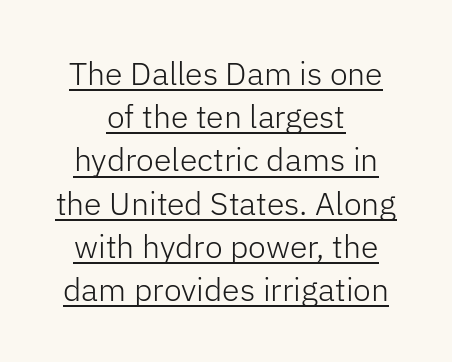
The image shows 32 px light sans-serif type, upright; set centered, normal line spacing (1.35x), normal letter spacing, underlined; low stroke contrast and a medium x-height.
